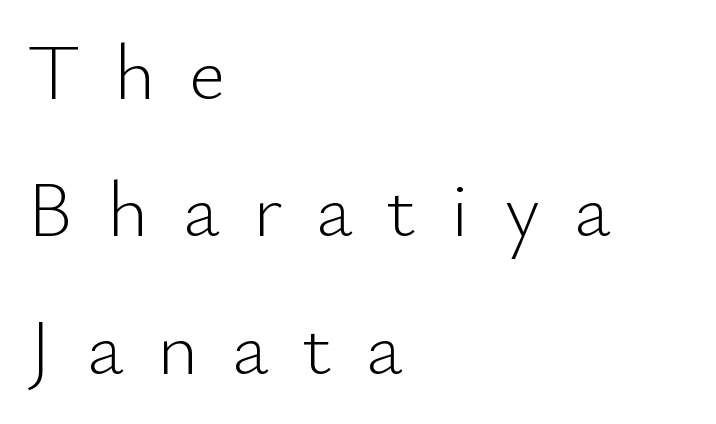
The letterforms sit at book weight or below. The specimen reads as upright at a glance. If you drew a ruler down the left edge, every line would touch it. Bare-footed words on every line. The horizontal fit of the characters is loose and conspicuously gappy.
